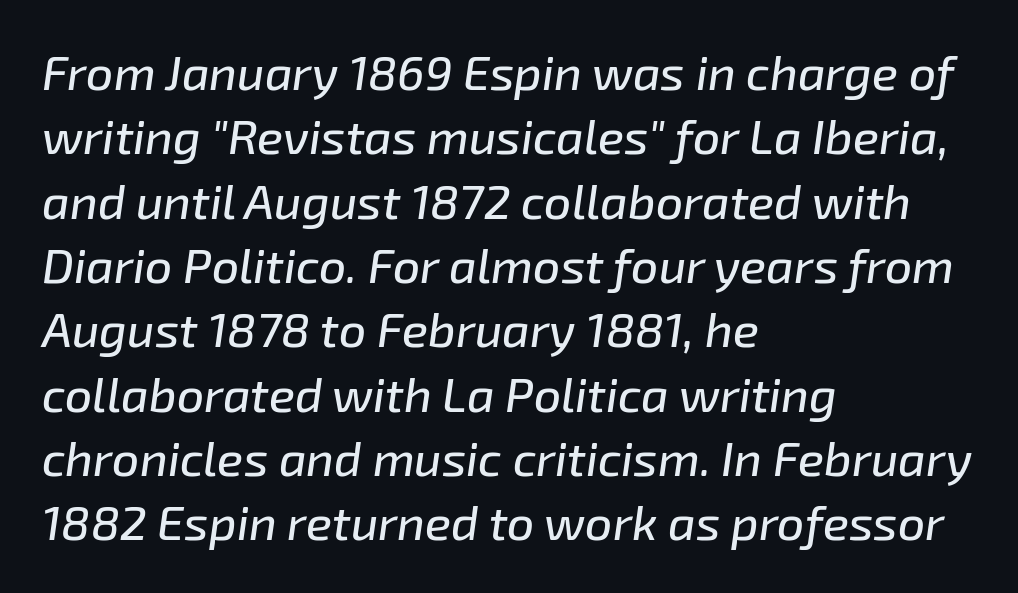
Q: Is the text italic (slanted)? A: Yes, it leans right by about 8 degrees.
Q: Is the text underlined? A: No.
Q: How is the paragraph aligned? A: Left-aligned.
Q: Is the spacing between letters normal or unusually wide? A: Normal.
Q: Is the spacing between lines tight, normal or loose? A: Normal.
Q: Width (condensed, normal, or wide)? A: Normal.
Q: Stroke contrast? A: Low.
Q: x-height? A: Medium.
Q: Monospaced? A: No.
